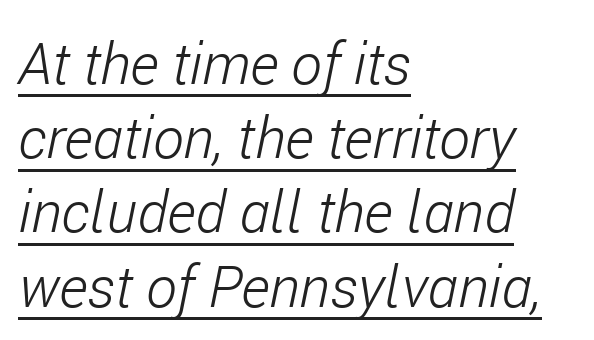
The image shows 58 px light, condensed type, italic (leaning right); set left-aligned, normal line spacing (1.28x), normal letter spacing, underlined; low stroke contrast and a medium x-height.
